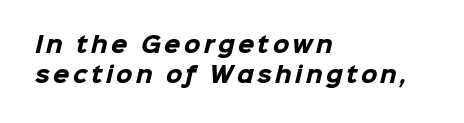
The image shows 21 px bold type; set left-aligned, normal line spacing (1.43x), not underlined.
